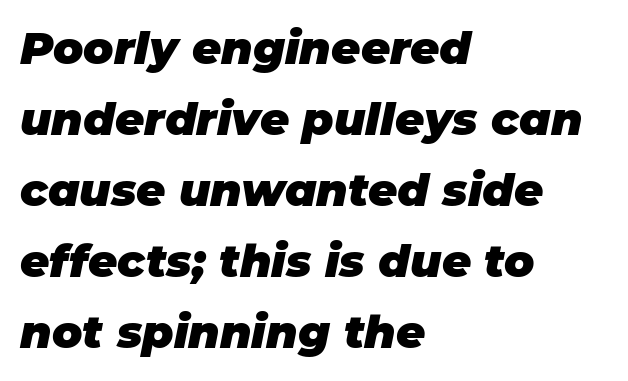
{"italic": "yes", "lean": "right", "slant_degrees": 11, "bold": "yes", "weight": "heavy", "width": "normal", "stroke_contrast": "low", "x_height": "large", "monospaced": "no", "underline": "no", "align": "left", "line_spacing": "normal", "line_spacing_ratio": 1.58, "letter_spacing": "normal", "letter_spacing_em": 0.0, "glyph_px": 45}
